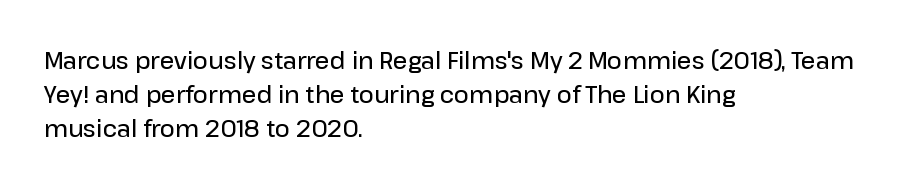
{"italic": "no", "bold": "semi", "underline": "no", "align": "left", "line_spacing": "normal", "line_spacing_ratio": 1.48, "letter_spacing": "normal", "letter_spacing_em": 0.0, "glyph_px": 23}
